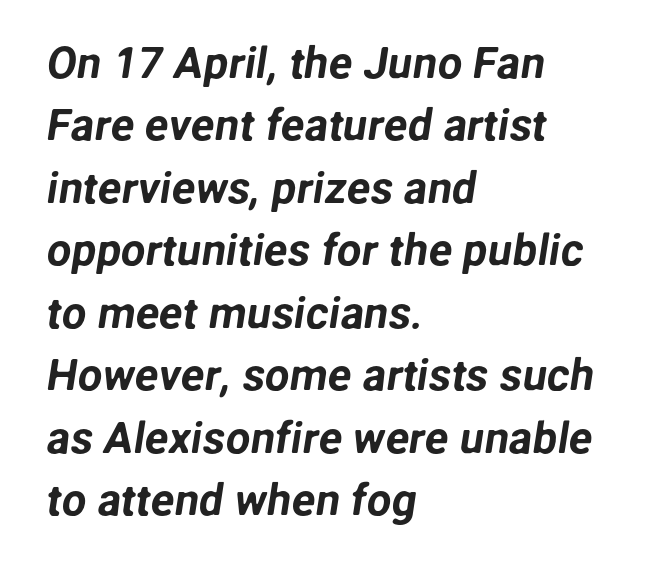
This block has exactly the height ordinary leading produces. Descenders are the only things crossing below the line. The compositor pushed each line to the left boundary. Observe the ordinary spacing: letters are neighbours, not strangers. This sample has the flowing, uneven cadence of proportional lettering.
